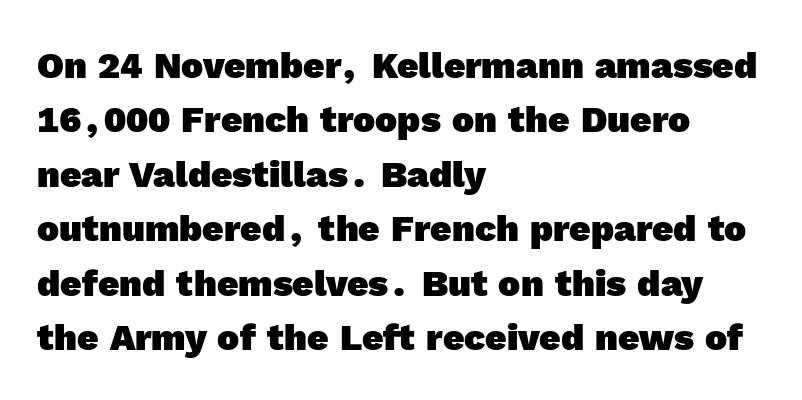
Q: Is the text bold? A: Yes.
Q: Is the typeface a serif or a sans-serif typeface? A: Sans-serif.
Q: Is the text underlined? A: No.
Q: How is the paragraph aligned? A: Left-aligned.
Q: Is the spacing between letters normal or unusually wide? A: Normal.
Q: Is the spacing between lines tight, normal or loose? A: Normal.
Q: Width (condensed, normal, or wide)? A: Normal.
Q: x-height? A: Medium.
Q: Monospaced? A: No.
